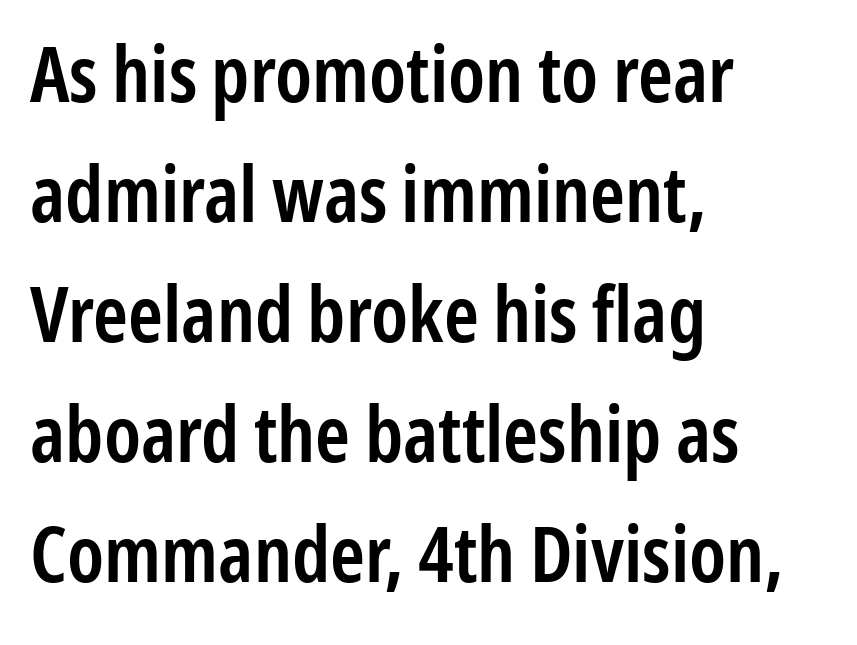
The image shows 78 px semibold, condensed sans-serif type, upright; set left-aligned, normal line spacing (1.54x), normal letter spacing, not underlined; low stroke contrast and a medium x-height.
